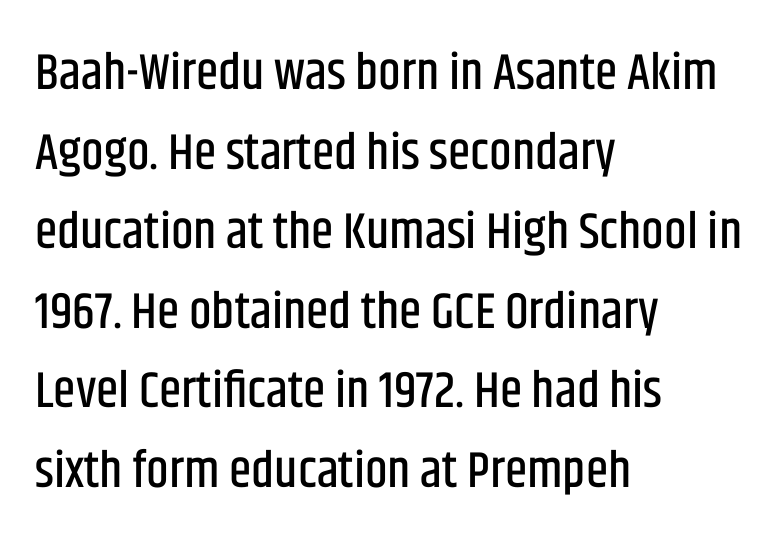
The image shows 51 px condensed sans-serif type, upright; set left-aligned, normal line spacing (1.56x), normal letter spacing, not underlined; low stroke contrast and a large x-height.
